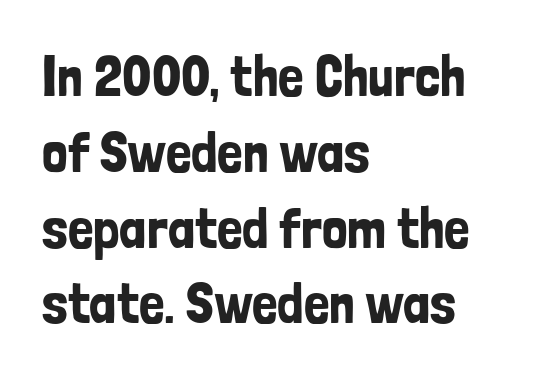
The image shows 57 px condensed sans-serif type, upright; set left-aligned, normal line spacing (1.33x), normal letter spacing, not underlined; low stroke contrast and a medium x-height.
